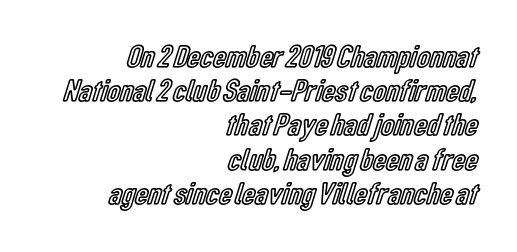
{"width": "condensed", "x_height": "medium", "monospaced": "no", "underline": "no", "align": "right", "line_spacing": "tight", "line_spacing_ratio": 1.07, "letter_spacing": "normal", "letter_spacing_em": 0.0, "glyph_px": 32}
